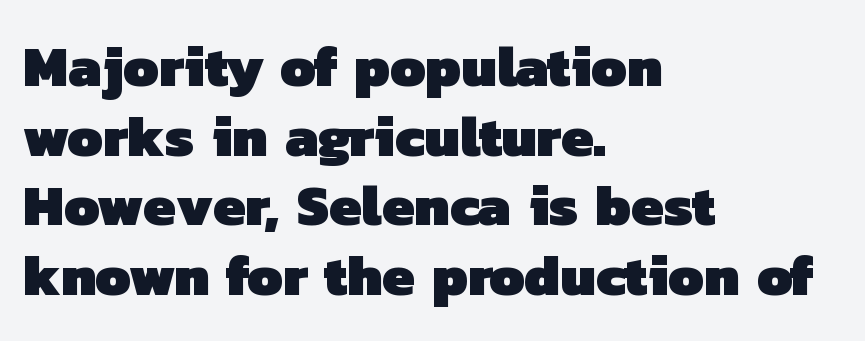
{"serif": "no", "bold": "yes", "weight": "heavy", "width": "normal", "stroke_contrast": "low", "x_height": "medium", "monospaced": "no", "underline": "no", "align": "left", "line_spacing_ratio": 1.22, "letter_spacing": "normal", "letter_spacing_em": 0.0, "glyph_px": 57}
